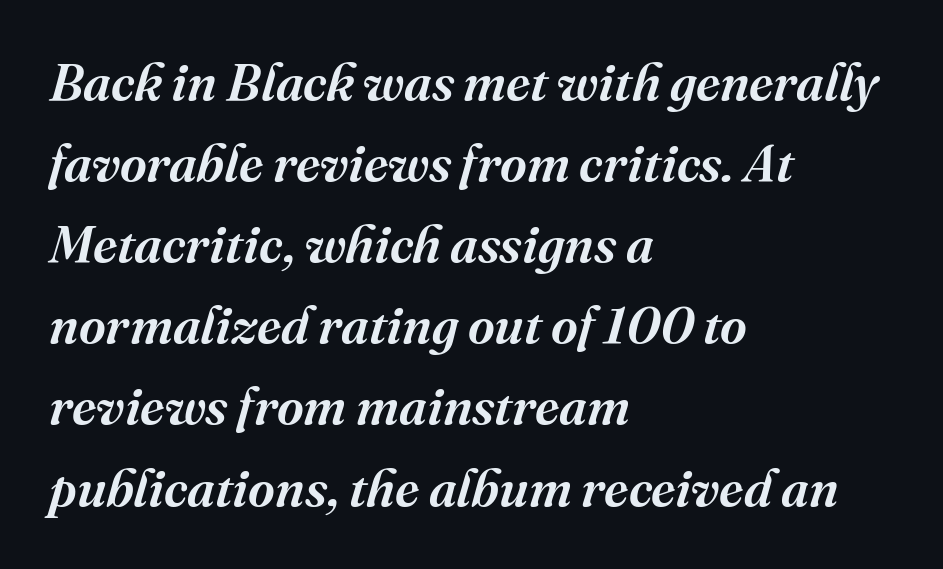
The strip under each line holds only bare page. The designer went with a serif here, giving each stem small feet. Varying glyph widths throughout — classic text-font behaviour. A classic flush-left, rag-right setting is used for this passage. This block has exactly the height ordinary leading produces.
